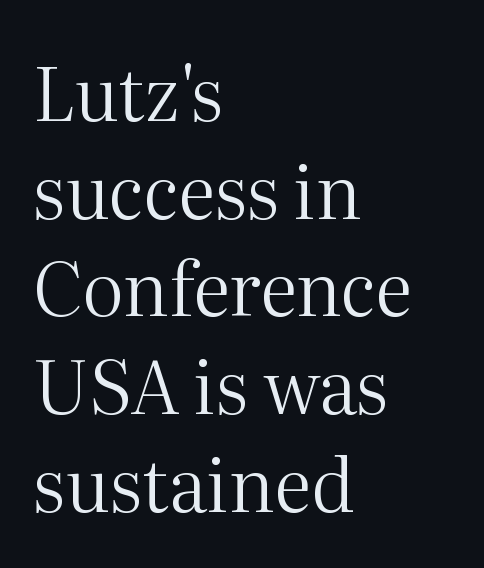
Q: Is the text bold? A: No.
Q: Is the text italic (slanted)? A: No, it is upright.
Q: Is the typeface a serif or a sans-serif typeface? A: Serif.
Q: Is the text underlined? A: No.
Q: How is the paragraph aligned? A: Left-aligned.
Q: Is the spacing between letters normal or unusually wide? A: Normal.
Q: Is the spacing between lines tight, normal or loose? A: Normal.
Q: Width (condensed, normal, or wide)? A: Normal.
Q: Stroke contrast? A: Medium.
Q: x-height? A: Medium.
Q: Monospaced? A: No.
